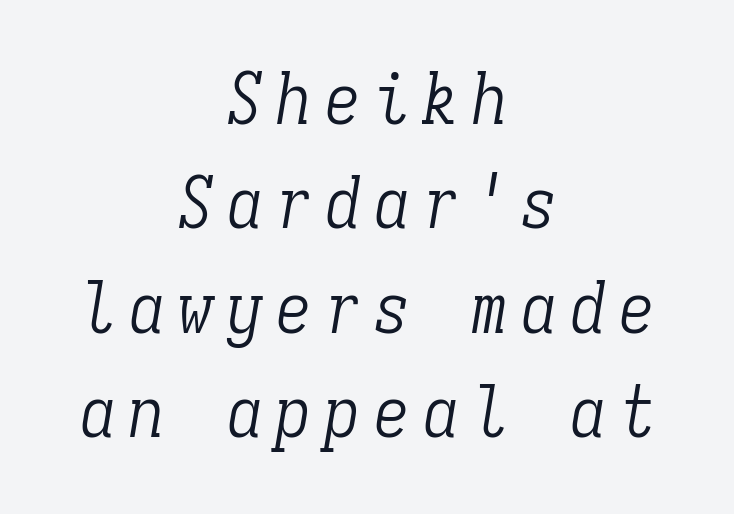
Q: Is the text bold? A: No.
Q: Is the text italic (slanted)? A: Yes, it leans right by about 9 degrees.
Q: Is the typeface a serif or a sans-serif typeface? A: Serif.
Q: Is the text underlined? A: No.
Q: How is the paragraph aligned? A: Centered.
Q: Is the spacing between lines tight, normal or loose? A: Normal.
Q: Width (condensed, normal, or wide)? A: Condensed.
Q: Stroke contrast? A: Low.
Q: x-height? A: Medium.
Q: Monospaced? A: Yes.
